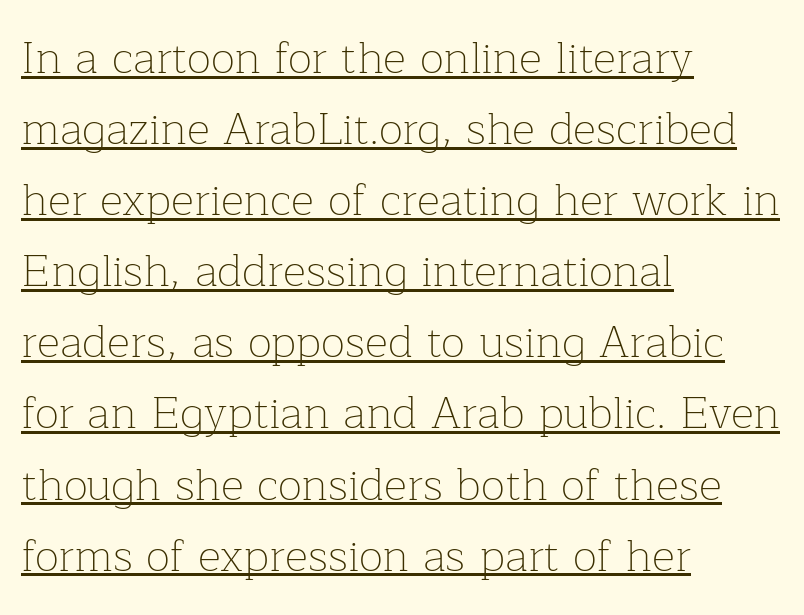
Q: Is the text bold? A: No.
Q: Is the text italic (slanted)? A: No, it is upright.
Q: Is the typeface a serif or a sans-serif typeface? A: Serif.
Q: Is the text underlined? A: Yes.
Q: How is the paragraph aligned? A: Left-aligned.
Q: Is the spacing between letters normal or unusually wide? A: Normal.
Q: Is the spacing between lines tight, normal or loose? A: Normal.
Q: Width (condensed, normal, or wide)? A: Normal.
Q: Stroke contrast? A: Low.
Q: x-height? A: Medium.
Q: Monospaced? A: No.
